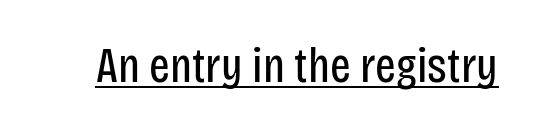
The image shows 49 px regular-weight, condensed sans-serif type, upright; set normal letter spacing, underlined; low stroke contrast and a large x-height.
